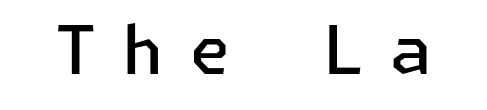
Between one letter and the next there's a generous, obvious gap. The typesetting leans somewhat heavy: a semibold. The letters stand upright; this is a roman face. Regarding serifs, this sample does without them. Honestly, there is no underline to notice here at all.
